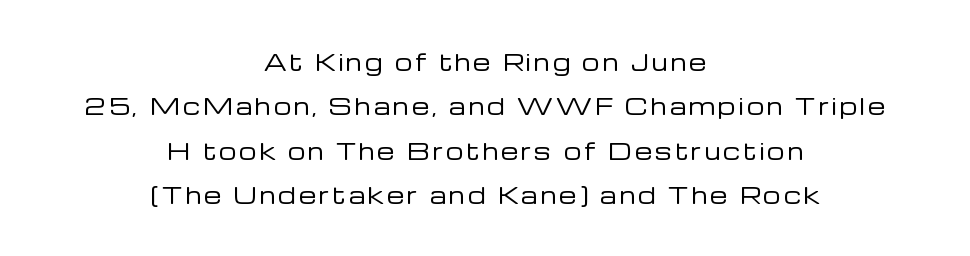
A clean baseline with only descenders dipping below it. The passage shown stacks its lines with a broad gap. The whitespace from short lines is split evenly between both sides. Is there any slant? The stems are plumb. Letters have the restrained weight of plain body copy at most.
